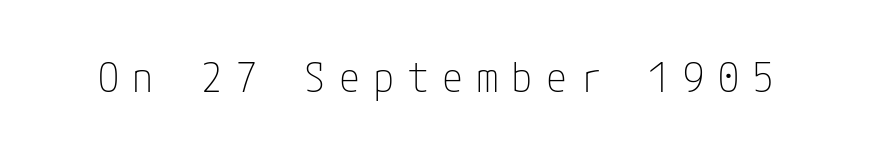
Nope, not italic — everything's standing straight. The string is rendered with underlining switched off. These lines are composed in type without serifs. Think standard paragraph weight, or any step lighter than that. The face used here is rendered with a markedly widened letterfit.
